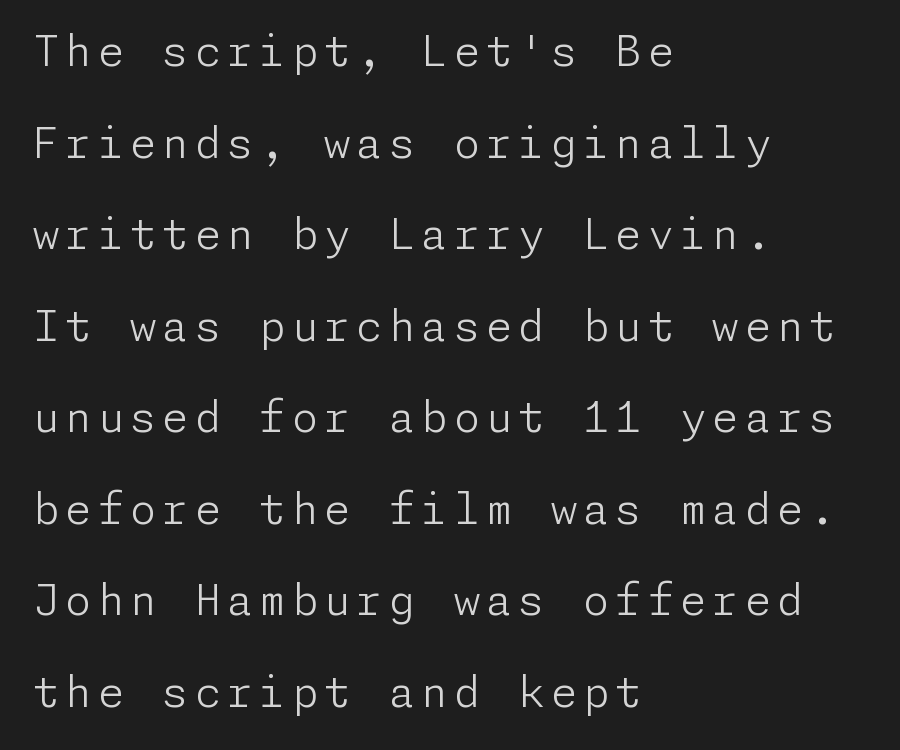
{"serif": "no", "italic": "no", "bold": "no", "weight": "light", "width": "normal", "stroke_contrast": "low", "x_height": "medium", "underline": "no", "align": "left", "line_spacing": "loose", "line_spacing_ratio": 2.18, "glyph_px": 42}
